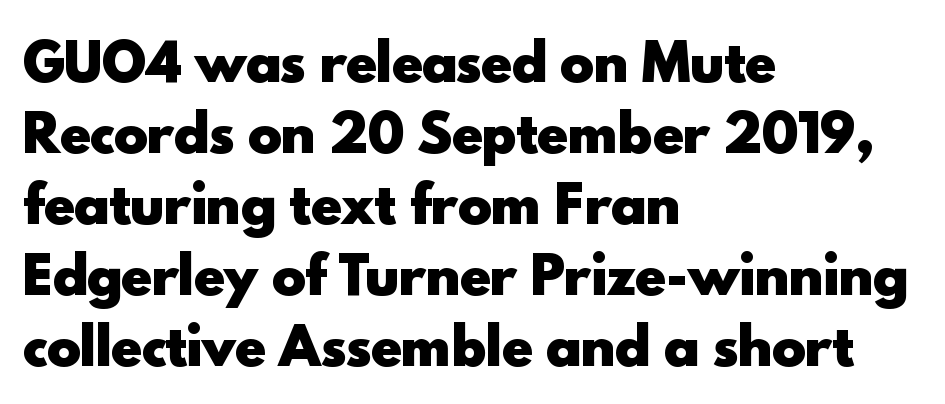
Is the letter spacing exaggerated? No — it looks like the ordinary default. The paragraph shown leans on its left margin. The space beneath each line is pristine and unruled. Classification — sans serif. Think of a printed novel: that variable character pitch is what you see here.
